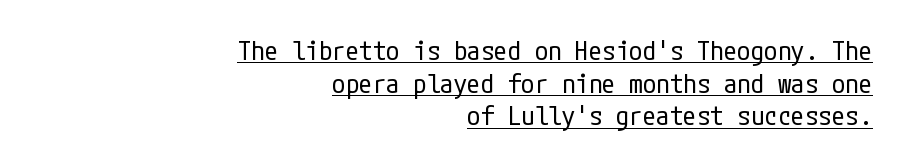
Does extra space separate the letters? No, they use regular spacing. Right-aligned paragraph, ragged on the left. Stroke mass is kept to a normal reading level or below. Ascenders rise straight up at ninety degrees. A typographer would call this underscored text.
